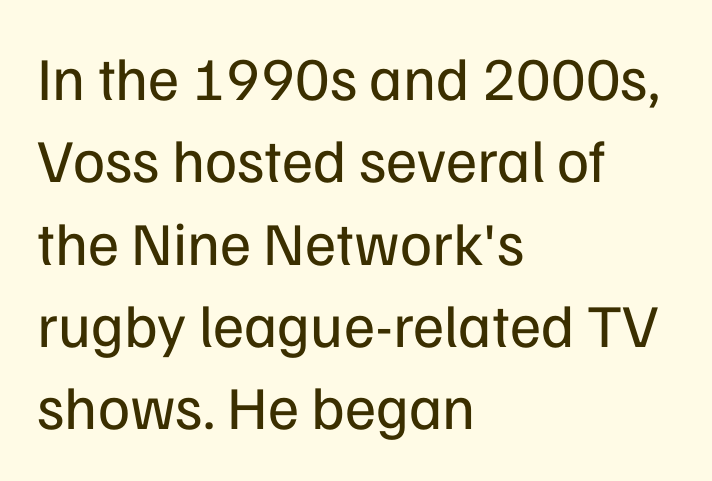
No word sits above an underline. The rendering uses a moderate line-height, typical for paragraphs. Visually the block forms a straight wall on the left and a jagged coastline on the right. Do the characters align in a grid? No, the font is proportional. Upright lettering throughout. Does extra space separate the letters? No, they use regular spacing.
